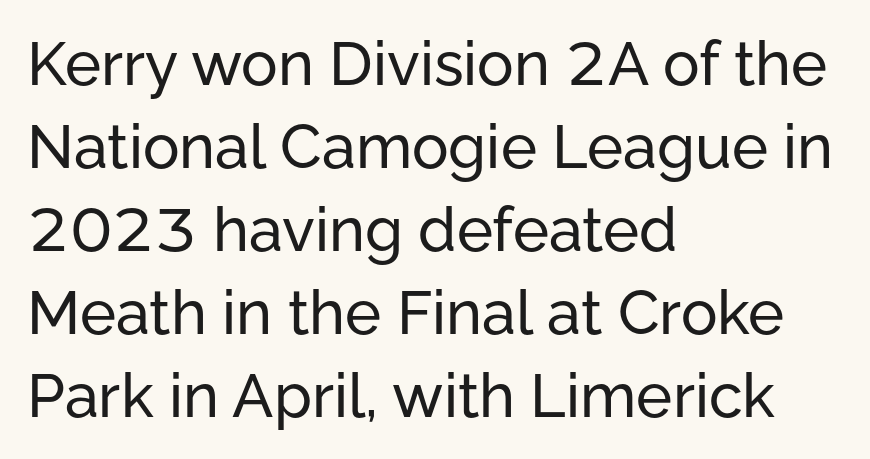
The image shows 61 px sans-serif type, upright; set left-aligned, normal line spacing (1.36x), normal letter spacing, not underlined; low stroke contrast and a medium x-height.
